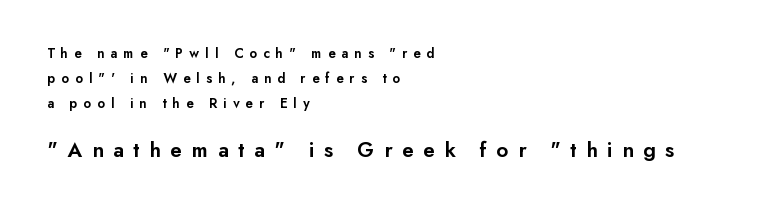
Left-aligned paragraph, ragged on the right. Top chunk: small. Bottom chunk: large. The rendering uses a semibold face; strokes are thickened but not to full bold. This is the regular roman posture of the typeface. The gap between lines stays unmarked.
